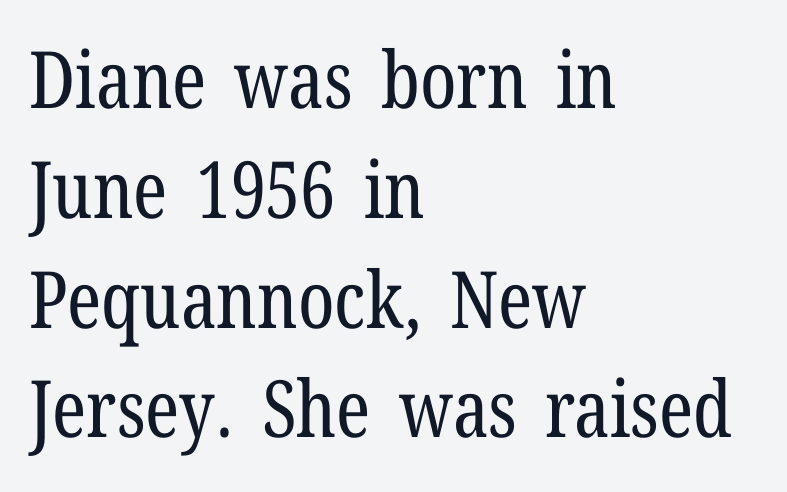
The image shows 79 px regular-weight, condensed serif type, upright; set left-aligned, normal line spacing (1.39x), normal letter spacing, not underlined; low stroke contrast and a medium x-height.
